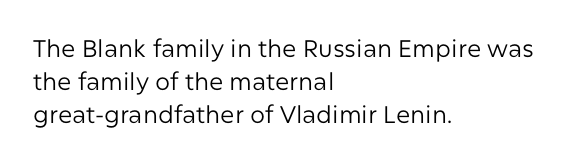
The image shows 24 px text type, upright; set left-aligned, normal line spacing (1.38x), normal letter spacing, not underlined.
